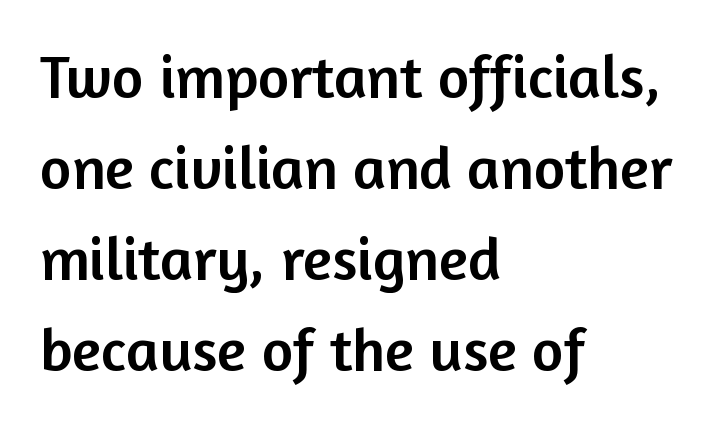
{"serif": "no", "italic": "no", "width": "normal", "stroke_contrast": "low", "x_height": "medium", "monospaced": "no", "underline": "no", "align": "left", "line_spacing": "normal", "line_spacing_ratio": 1.49, "letter_spacing": "normal", "letter_spacing_em": 0.0, "glyph_px": 61}
